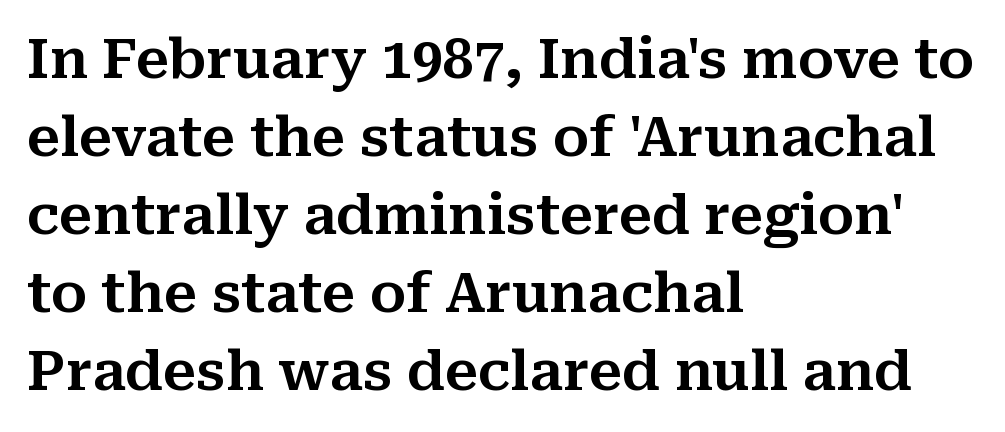
{"serif": "yes", "italic": "no", "width": "normal", "stroke_contrast": "medium", "x_height": "medium", "monospaced": "no", "underline": "no", "align": "left", "line_spacing": "normal", "line_spacing_ratio": 1.42, "letter_spacing": "normal", "letter_spacing_em": 0.0, "glyph_px": 55}
